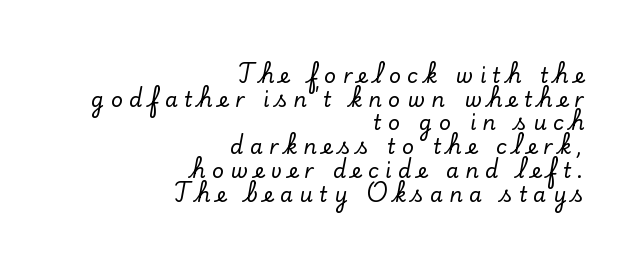
This rendering features lettering with no underline. Vertically, the passage feels compressed, each row crowding the next. Every row of glyphs terminates at an identical x-position on the right. The tracking reads as deliberately expanded to a designer's eye.
